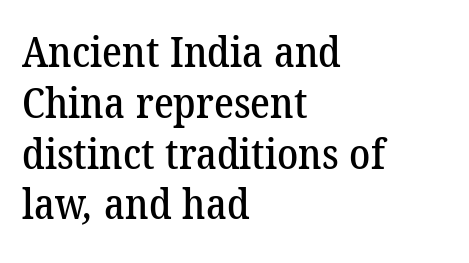
{"serif": "yes", "width": "normal", "stroke_contrast": "low", "x_height": "medium", "monospaced": "no", "underline": "no", "align": "left", "line_spacing_ratio": 1.21, "letter_spacing": "normal", "letter_spacing_em": 0.0, "glyph_px": 42}
